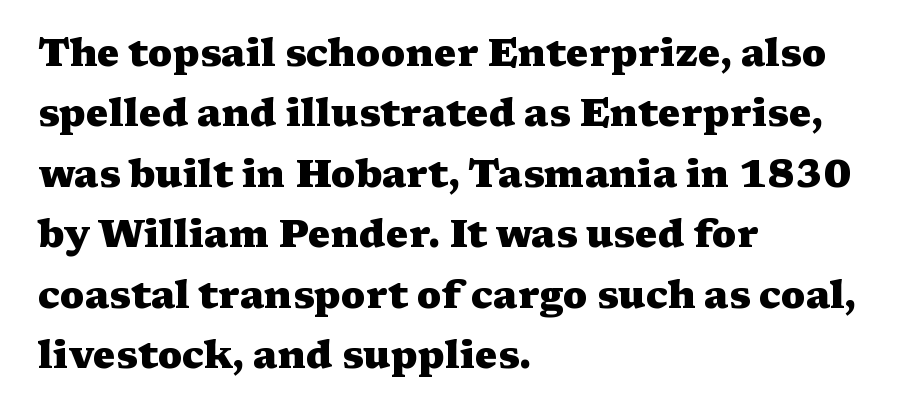
The image shows 38 px heavy, wide serif type, upright; set left-aligned, normal line spacing (1.59x), normal letter spacing, not underlined; medium stroke contrast and a medium x-height.
